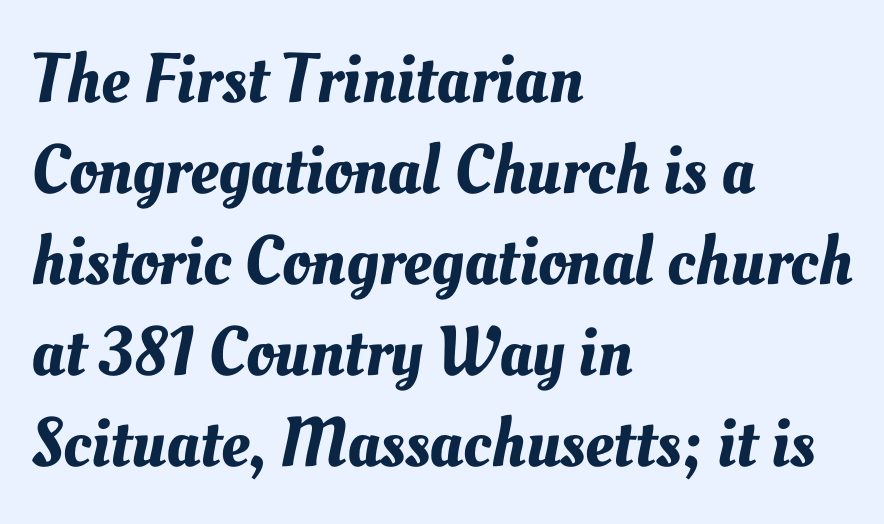
Q: Is the text underlined? A: No.
Q: How is the paragraph aligned? A: Left-aligned.
Q: Is the spacing between letters normal or unusually wide? A: Normal.
Q: Is the spacing between lines tight, normal or loose? A: Normal.
Q: Width (condensed, normal, or wide)? A: Normal.
Q: Stroke contrast? A: Medium.
Q: x-height? A: Small.
Q: Monospaced? A: No.
